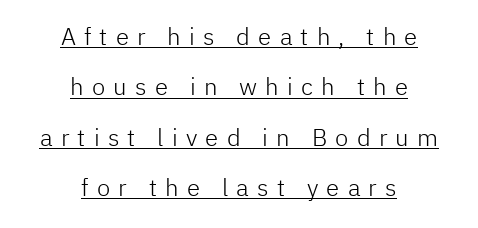
The image shows 24 px text type, upright; set centered, loose line spacing (2.1x), unusually wide letter spacing (+0.34 em), underlined.
